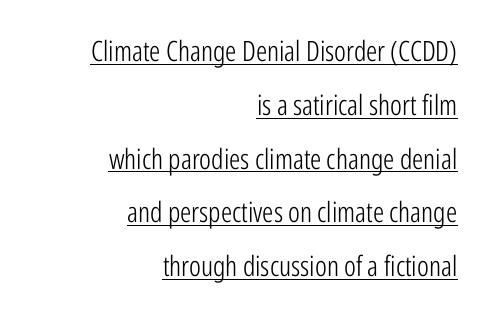
Is the block centered? No — it sits flush against the right margin. Grotesque or geometric, the face here clearly has no serifs. Posture: straight, roman, zero tilt. Weight: not bold — regular or lighter. Proportional: the letters do not fall into vertical columns.
